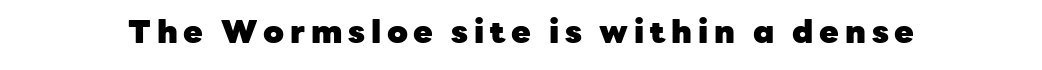
Typographically, this falls in the sans-serif category. No word sits above an underline. Is the type bold? Yes — the strokes are clearly thick and heavy. The letters stand straight up with perfectly vertical stems. The passage shown is typed in a proportional face where columns would drift.
